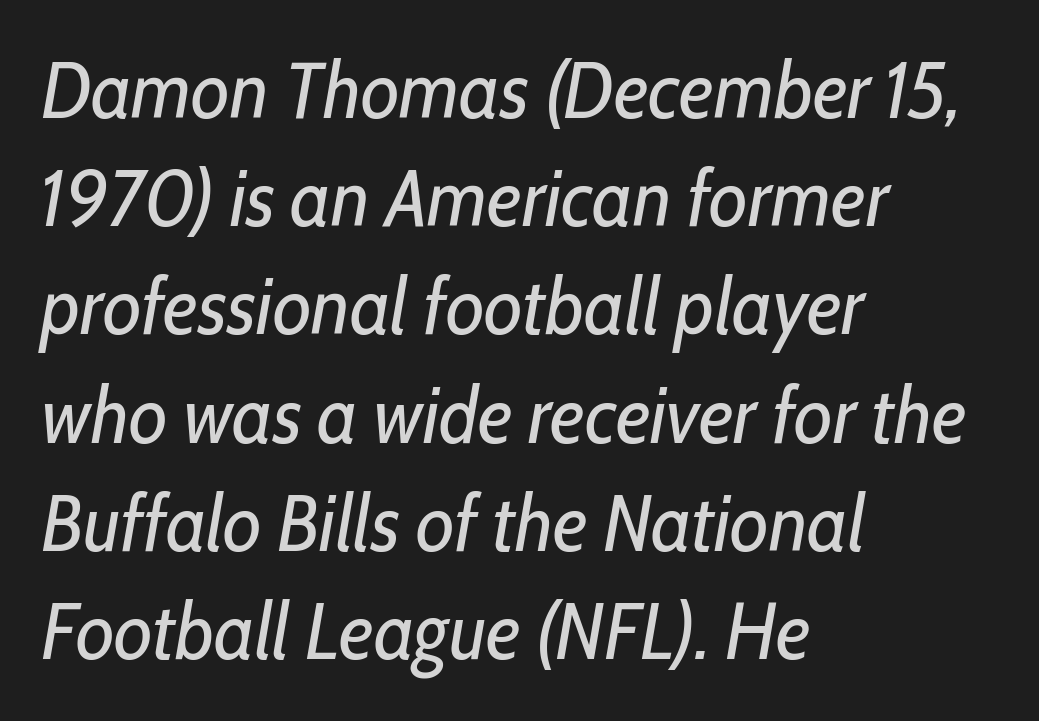
The compositor pushed each line to the left boundary. The space between consecutive lines is moderate. Think of a printed novel: that variable character pitch is what you see here. Descenders hang freely into open space. Is the type heavy? It reads as light-to-regular instead. Italic: yes, the glyphs are oblique.
